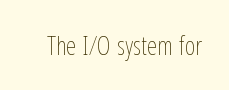
{"italic": "no", "bold": "no", "underline": "no", "letter_spacing": "normal", "letter_spacing_em": 0.0, "glyph_px": 26}
